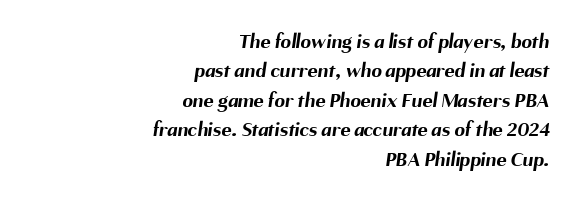
Any mark beneath the type? The region is blank. Weight check: bold — yes, fully. Each word holds together tightly as a unit, with standard inter-letter gaps. Horizontal bands of white between lines are of average thickness.
